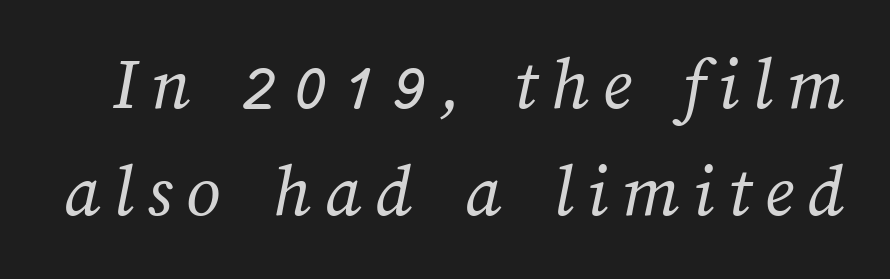
{"bold": "no", "weight": "regular", "width": "normal", "stroke_contrast": "medium", "x_height": "medium", "monospaced": "no", "underline": "no", "line_spacing": "normal", "line_spacing_ratio": 1.41, "glyph_px": 76}
